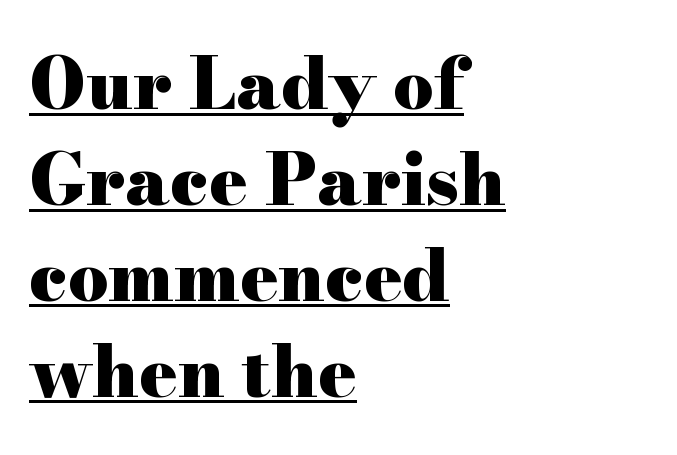
The image shows 71 px heavy, wide serif type, upright; set left-aligned, normal line spacing (1.35x), normal letter spacing, underlined; high stroke contrast and a small x-height.
